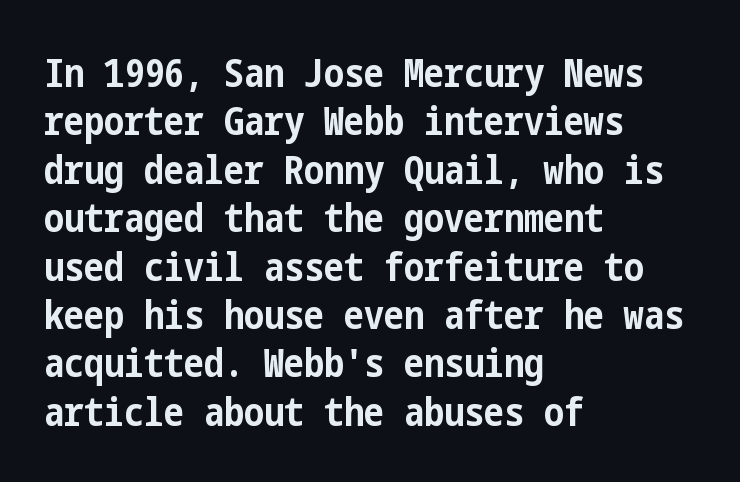
The font family rendered here belongs to the sans-serif group. Glance below the letters and you will spot only blank space. Between one letter and the next there's only the usual sliver of space. On the weight axis this lands at bold, roughly 700.
